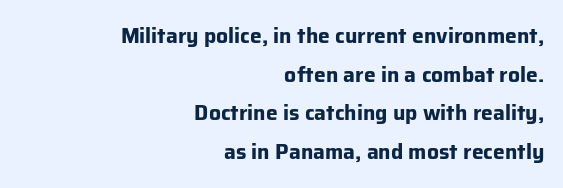
{"italic": "no", "bold": "yes", "underline": "no", "align": "right", "line_spacing_ratio": 1.84, "letter_spacing": "normal", "letter_spacing_em": 0.0, "glyph_px": 21}
